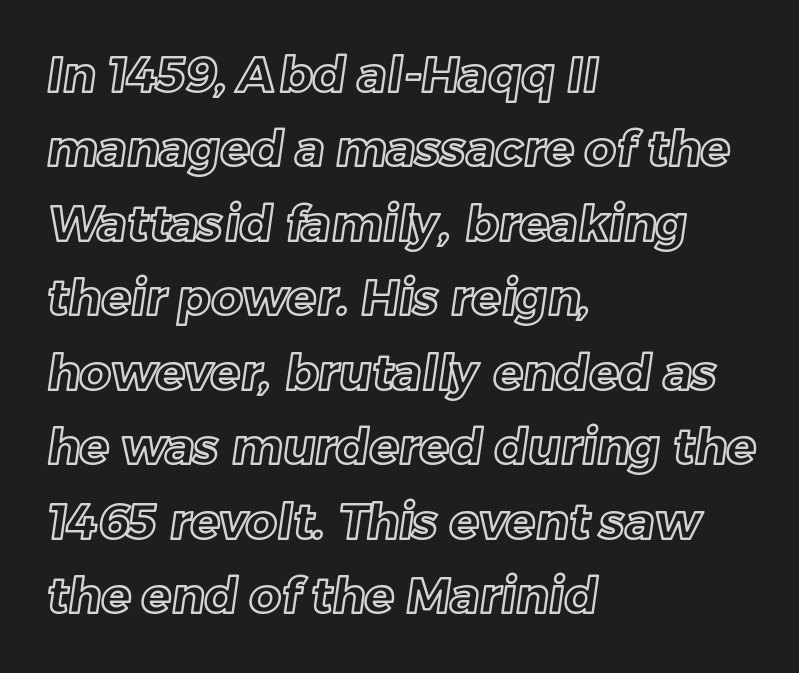
The image shows 49 px text type; set left-aligned, normal line spacing (1.52x), normal letter spacing, not underlined; a medium x-height.
